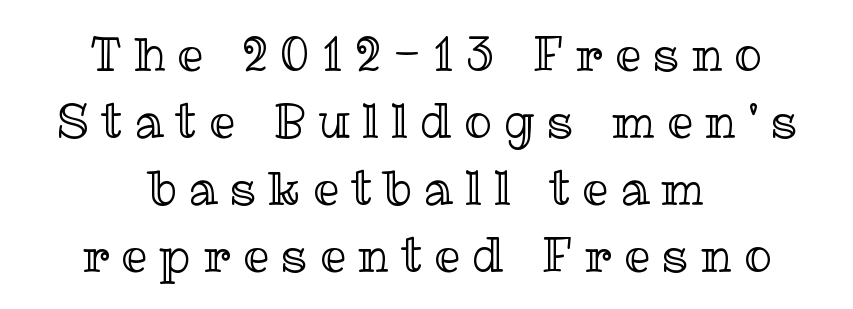
The image shows 46 px text type, upright; set centered, normal line spacing (1.46x), unusually wide letter spacing (+0.27 em), not underlined; a medium x-height.
